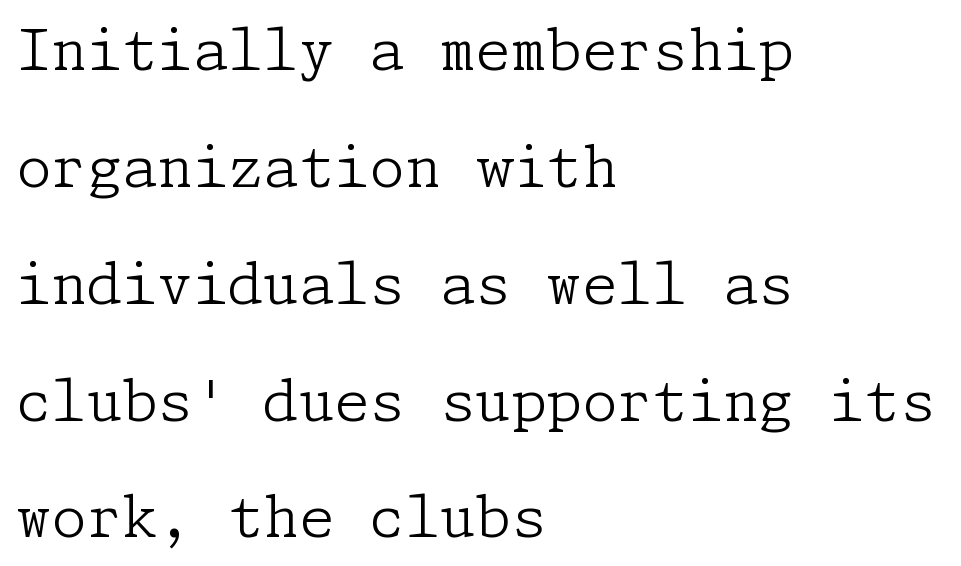
{"serif": "yes", "italic": "no", "bold": "no", "weight": "light", "width": "normal", "stroke_contrast": "low", "x_height": "medium", "underline": "no", "align": "left", "line_spacing": "loose", "line_spacing_ratio": 2.05, "letter_spacing": "normal", "letter_spacing_em": 0.0, "glyph_px": 57}
